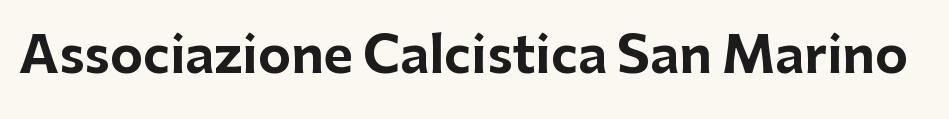
The image shows 50 px bold sans-serif type, upright; set normal letter spacing, not underlined; low stroke contrast and a medium x-height.
